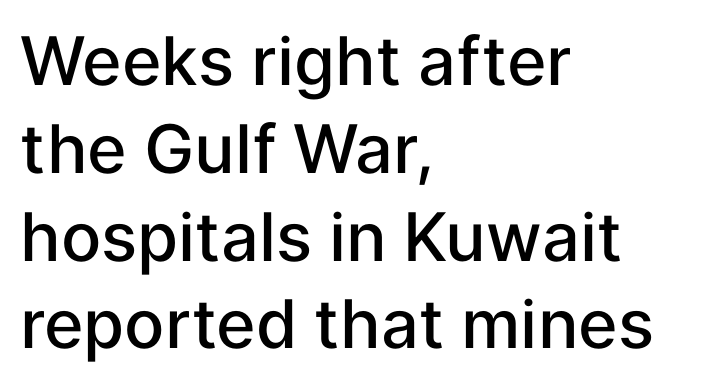
The image shows 67 px semibold sans-serif type, upright; set left-aligned, normal line spacing (1.31x), normal letter spacing, not underlined; low stroke contrast and a medium x-height.
